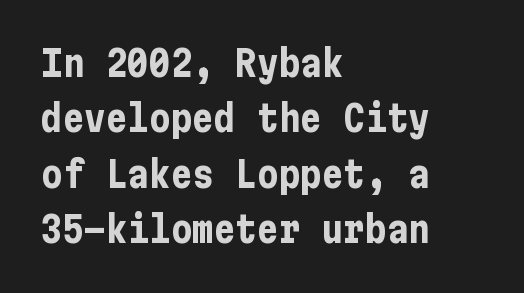
Just letters on the line, the space beneath them empty. Chunky letters — that's bold for sure. Characters follow at the spacing the type designer built in. This is sans-serif lettering, the kind often seen on screens and signage. Short and long lines alike share a common starting point at left.
